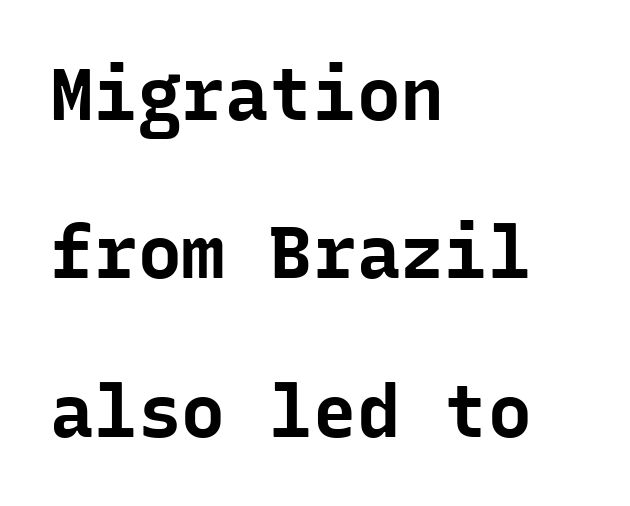
Q: Is the text bold? A: Yes.
Q: Is the text italic (slanted)? A: No, it is upright.
Q: Is the typeface a serif or a sans-serif typeface? A: Sans-serif.
Q: Is the text underlined? A: No.
Q: How is the paragraph aligned? A: Left-aligned.
Q: Is the spacing between letters normal or unusually wide? A: Normal.
Q: Is the spacing between lines tight, normal or loose? A: Loose.
Q: Width (condensed, normal, or wide)? A: Normal.
Q: Stroke contrast? A: Low.
Q: x-height? A: Medium.
Q: Monospaced? A: Yes.
